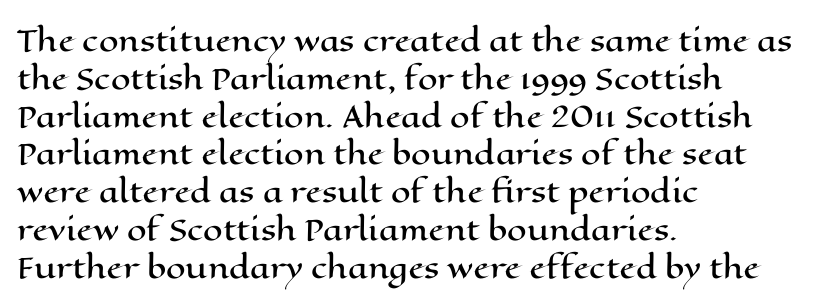
Q: Is the text italic (slanted)? A: No, it is upright.
Q: Is the text underlined? A: No.
Q: How is the paragraph aligned? A: Left-aligned.
Q: Is the spacing between letters normal or unusually wide? A: Normal.
Q: Is the spacing between lines tight, normal or loose? A: Normal.
Q: Width (condensed, normal, or wide)? A: Wide.
Q: Stroke contrast? A: High.
Q: x-height? A: Medium.
Q: Monospaced? A: No.
